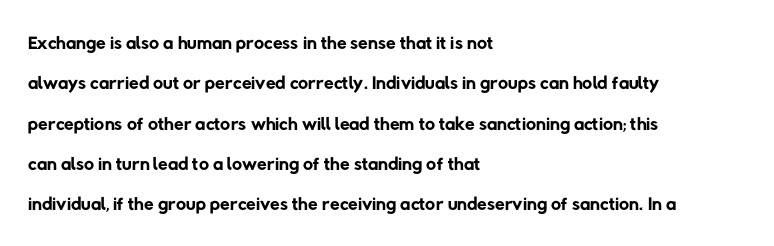
Stroke mass is kept to a normal reading level or below. Letters rest on an invisible, unmarked baseline. Does the leading feel generous? No, just average. Is the letter spacing exaggerated? No — it looks like the ordinary default.
